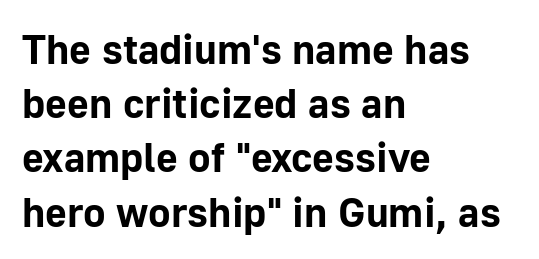
Q: Is the text bold? A: Yes.
Q: Is the text italic (slanted)? A: No, it is upright.
Q: Is the typeface a serif or a sans-serif typeface? A: Sans-serif.
Q: Is the text underlined? A: No.
Q: How is the paragraph aligned? A: Left-aligned.
Q: Is the spacing between letters normal or unusually wide? A: Normal.
Q: Is the spacing between lines tight, normal or loose? A: Normal.
Q: Width (condensed, normal, or wide)? A: Normal.
Q: Stroke contrast? A: Low.
Q: x-height? A: Medium.
Q: Monospaced? A: No.
